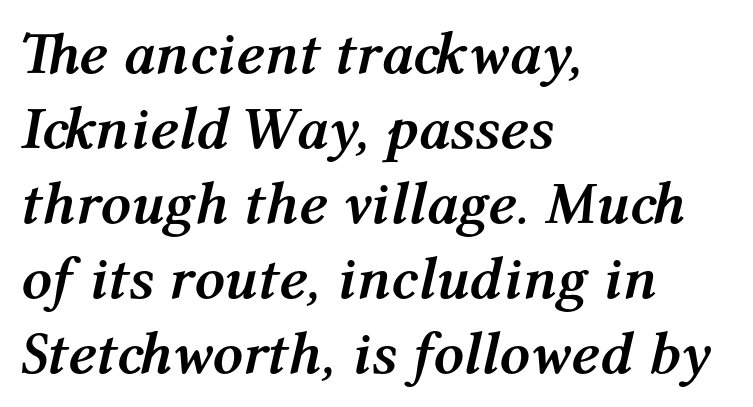
The image shows 60 px semibold type, italic (leaning right); set left-aligned, normal line spacing (1.25x), normal letter spacing, not underlined; medium stroke contrast and a medium x-height.
